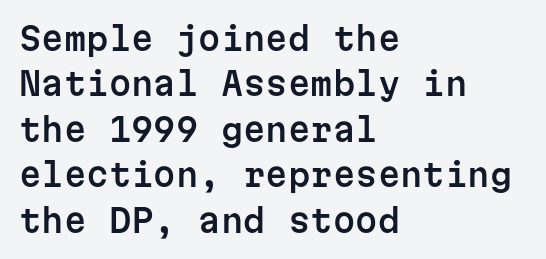
{"serif": "no", "italic": "no", "width": "normal", "stroke_contrast": "low", "x_height": "medium", "monospaced": "yes", "underline": "no", "align": "left", "line_spacing": "normal", "line_spacing_ratio": 1.42, "letter_spacing": "normal", "letter_spacing_em": 0.0, "glyph_px": 32}
